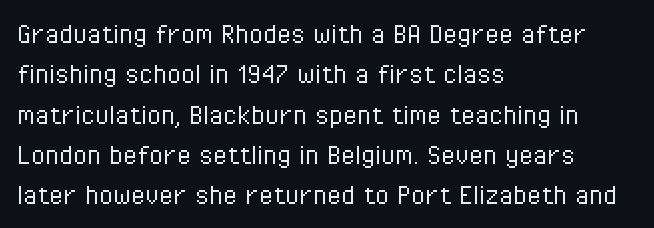
The image shows 32 px light, condensed sans-serif type, upright; set left-aligned, normal line spacing (1.26x), normal letter spacing, not underlined; low stroke contrast and a medium x-height.
